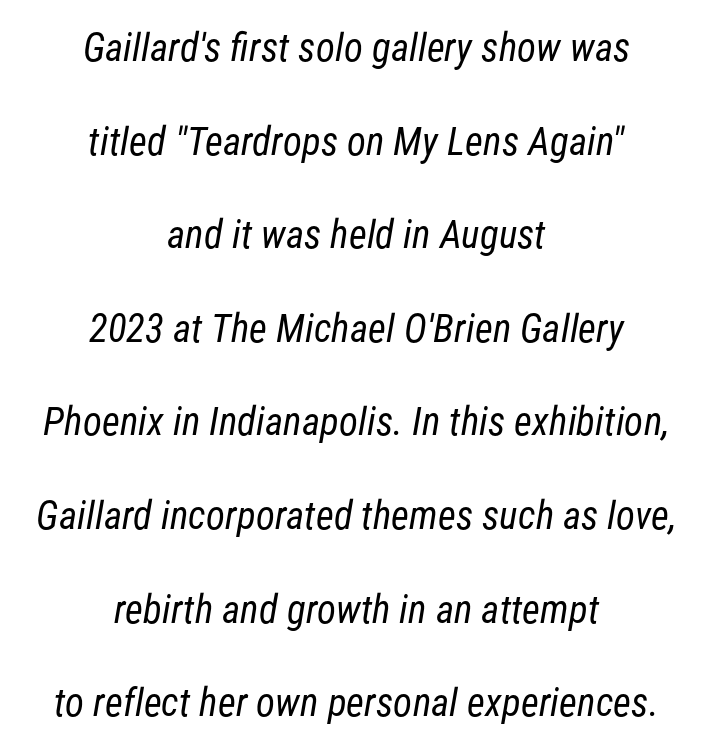
{"serif": "no", "bold": "no", "weight": "regular", "width": "condensed", "stroke_contrast": "low", "x_height": "medium", "monospaced": "no", "underline": "no", "align": "center", "line_spacing": "loose", "line_spacing_ratio": 2.4, "letter_spacing": "normal", "letter_spacing_em": 0.0, "glyph_px": 39}
